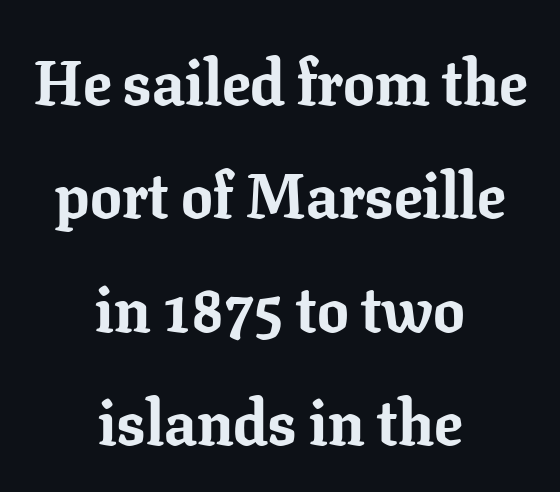
Varying glyph widths throughout — classic text-font behaviour. The passage shown is not underscored anywhere. Old-style or modern, the face here clearly has serifs. Glyph-to-glyph distance matches everyday printed text.
